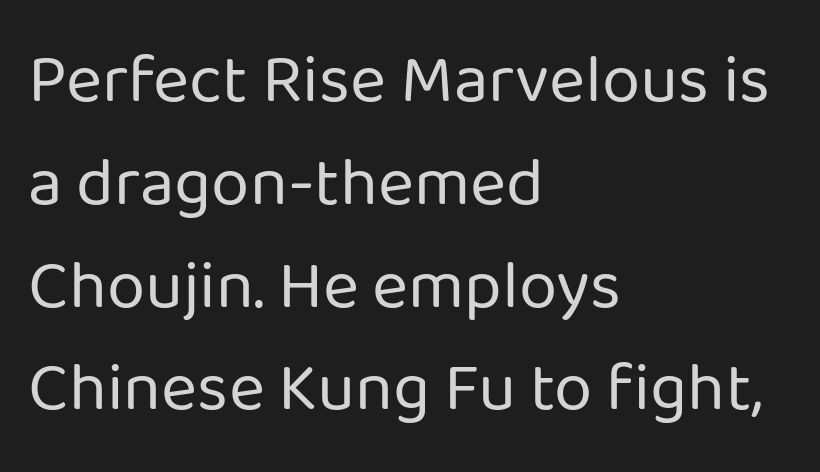
{"serif": "no", "italic": "no", "bold": "no", "weight": "regular", "width": "normal", "stroke_contrast": "low", "x_height": "medium", "monospaced": "no", "underline": "no", "align": "left", "line_spacing": "normal", "line_spacing_ratio": 1.49, "letter_spacing": "normal", "letter_spacing_em": 0.0, "glyph_px": 69}
